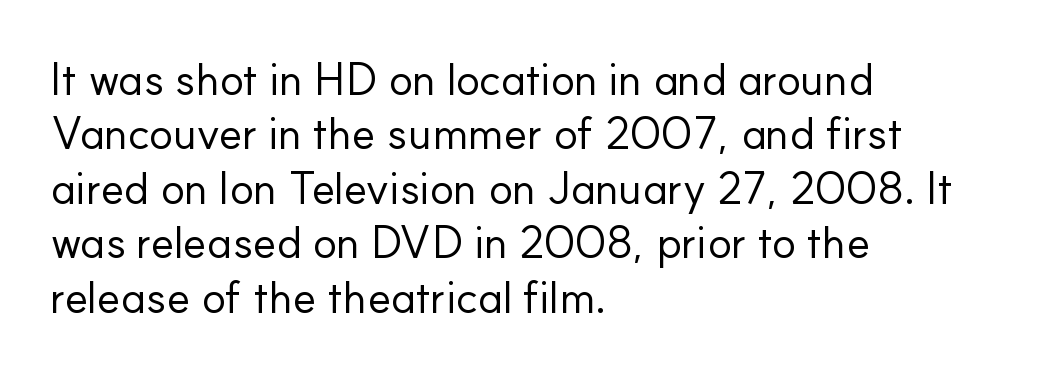
The image shows 45 px regular-weight sans-serif type, upright; set left-aligned, line spacing 1.21x, normal letter spacing, not underlined; low stroke contrast and a small x-height.
